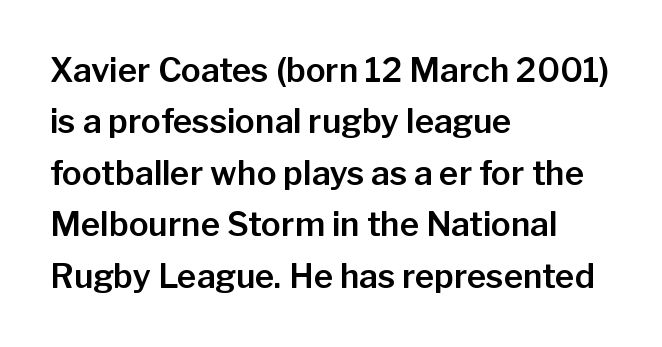
Descenders are the only things crossing below the line. Looks like regular typesetting: each glyph gets only the width it needs. Tracking value appears to be zero — textbook default spacing. A classic flush-left, rag-right setting is used for this passage. Nope, no serifs anywhere on these letters. Posture: vertical.
